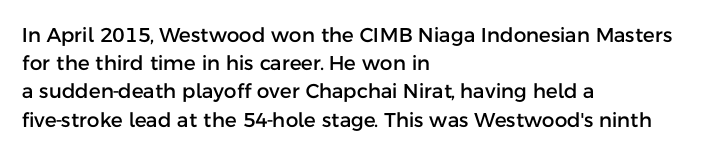
Quick note: interline space is typical. Layout note: lines flush left. The tracking reads as untouched default to a designer's eye. The passage shown is not underscored anywhere. The type sits square on the baseline with zero lean.
